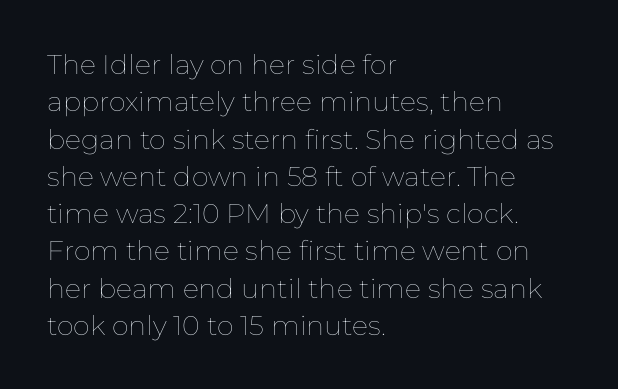
Interline gaps are of average width in this sample. Inter-character spacing is left at the font's built-in metrics. If you drew a line through each stem, it would be perfectly vertical. Words float on clear page, feet unadorned. Each line starts at the same left margin while the right side varies.
